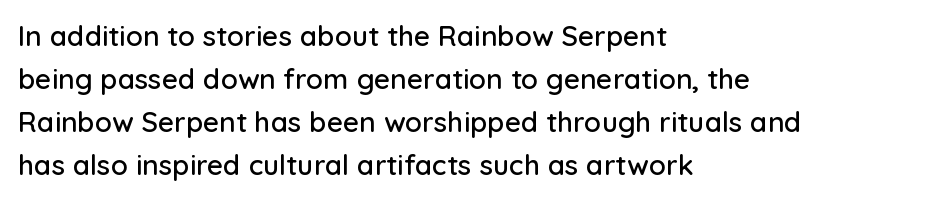
Q: Is the text italic (slanted)? A: No, it is upright.
Q: Is the typeface a serif or a sans-serif typeface? A: Sans-serif.
Q: Is the text underlined? A: No.
Q: How is the paragraph aligned? A: Left-aligned.
Q: Is the spacing between letters normal or unusually wide? A: Normal.
Q: Is the spacing between lines tight, normal or loose? A: Normal.
Q: Width (condensed, normal, or wide)? A: Normal.
Q: Stroke contrast? A: Low.
Q: x-height? A: Medium.
Q: Monospaced? A: No.
